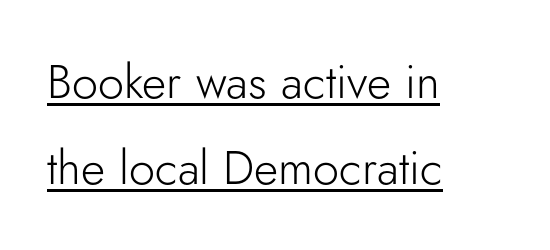
{"serif": "no", "italic": "no", "bold": "no", "weight": "light", "width": "normal", "stroke_contrast": "low", "x_height": "small", "monospaced": "no", "underline": "yes", "align": "left", "line_spacing_ratio": 1.84, "letter_spacing": "normal", "letter_spacing_em": 0.0, "glyph_px": 47}
